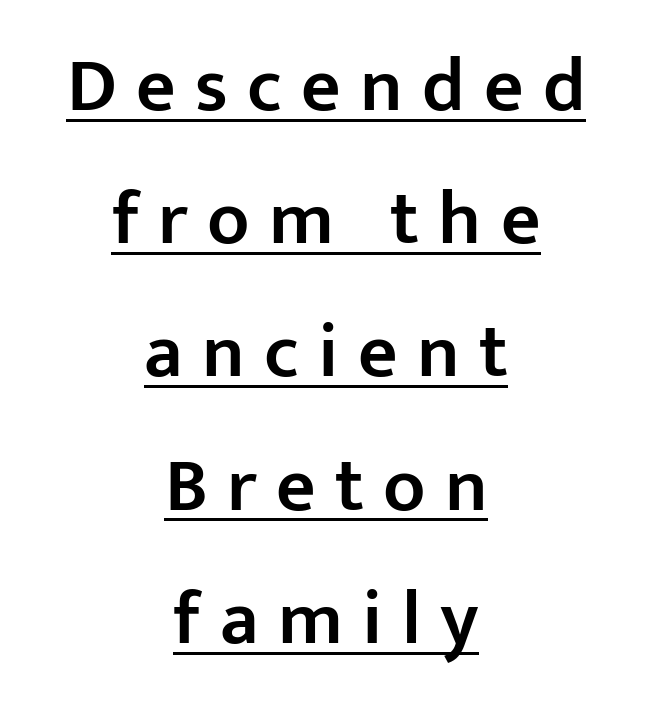
Q: Is the text bold? A: Semi-bold.
Q: Is the text italic (slanted)? A: No, it is upright.
Q: Is the typeface a serif or a sans-serif typeface? A: Sans-serif.
Q: Is the text underlined? A: Yes.
Q: How is the paragraph aligned? A: Centered.
Q: Is the spacing between letters normal or unusually wide? A: Unusually wide.
Q: Width (condensed, normal, or wide)? A: Normal.
Q: Stroke contrast? A: Low.
Q: x-height? A: Medium.
Q: Monospaced? A: No.
